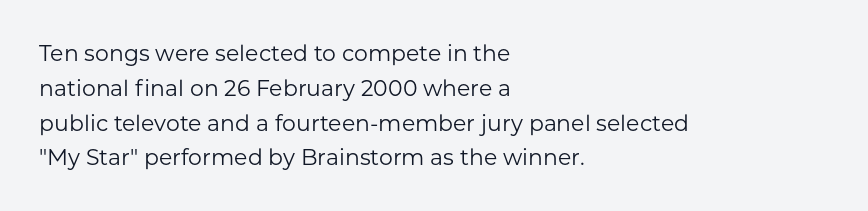
The image shows 22 px text type, upright; set left-aligned, normal line spacing (1.58x), normal letter spacing, not underlined.
